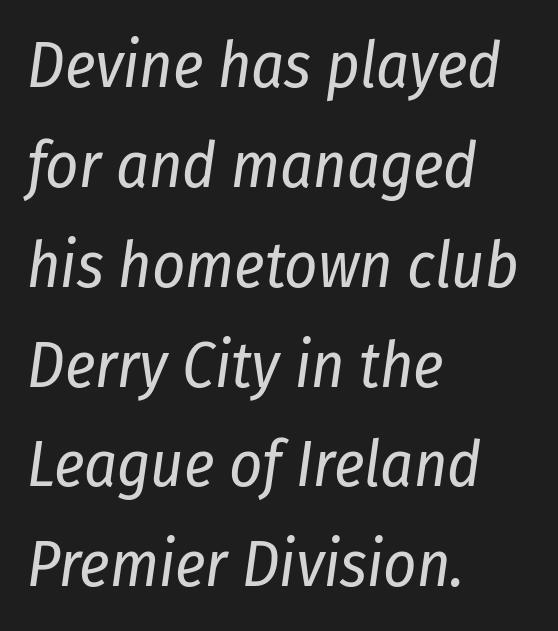
{"italic": "yes", "lean": "right", "slant_degrees": 8, "bold": "no", "weight": "regular", "width": "condensed", "stroke_contrast": "low", "x_height": "medium", "monospaced": "no", "underline": "no", "align": "left", "line_spacing": "normal", "line_spacing_ratio": 1.56, "letter_spacing": "normal", "letter_spacing_em": 0.0, "glyph_px": 64}
